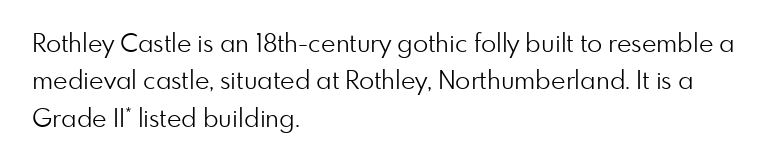
The image shows 25 px text type, upright; set left-aligned, normal line spacing (1.5x), normal letter spacing, not underlined.
